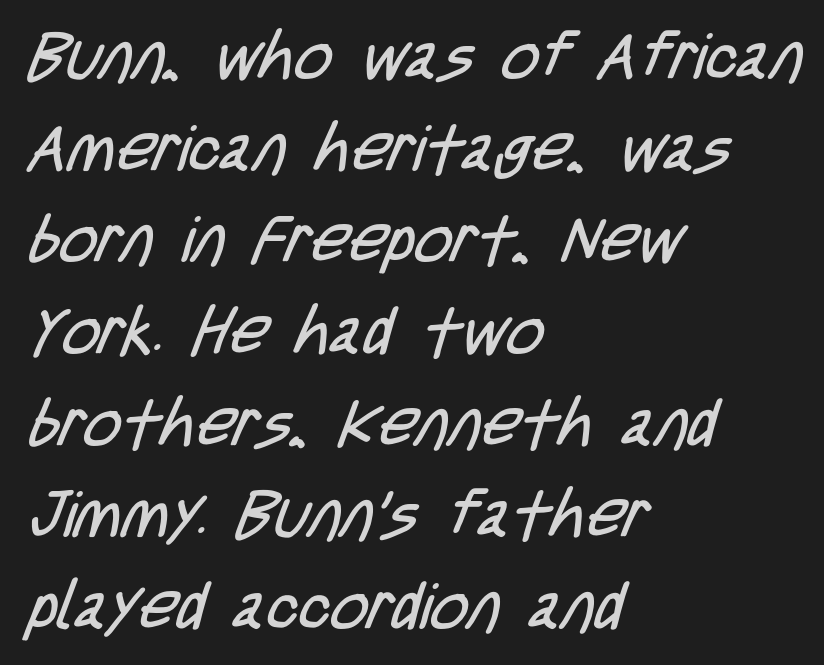
Q: Is the text bold? A: No.
Q: Is the typeface a serif or a sans-serif typeface? A: Sans-serif.
Q: Is the text underlined? A: No.
Q: How is the paragraph aligned? A: Left-aligned.
Q: Is the spacing between letters normal or unusually wide? A: Normal.
Q: Is the spacing between lines tight, normal or loose? A: Normal.
Q: Width (condensed, normal, or wide)? A: Condensed.
Q: Stroke contrast? A: Low.
Q: x-height? A: Large.
Q: Monospaced? A: No.
